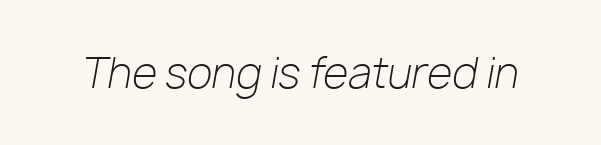
The image shows 41 px light type, italic (leaning right); set normal letter spacing, not underlined; low stroke contrast and a medium x-height.
